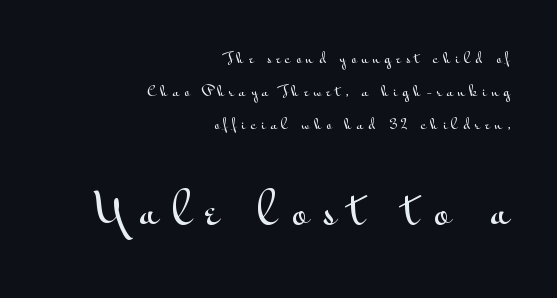
Q: Is the text italic (slanted)? A: Yes.
Q: Is the typeface a serif or a sans-serif typeface? A: Sans-serif.
Q: Is the text underlined? A: No.
Q: How is the paragraph aligned? A: Right-aligned.
Q: Is the spacing between letters normal or unusually wide? A: Unusually wide.
Q: Is the spacing between lines tight, normal or loose? A: Loose.
Q: Which block of text is set in a larger size, the first (top) or the second (bottom)? A: The second (bottom) one.
Q: Width (condensed, normal, or wide)? A: Wide.
Q: Stroke contrast? A: Medium.
Q: x-height? A: Small.
Q: Monospaced? A: No.
